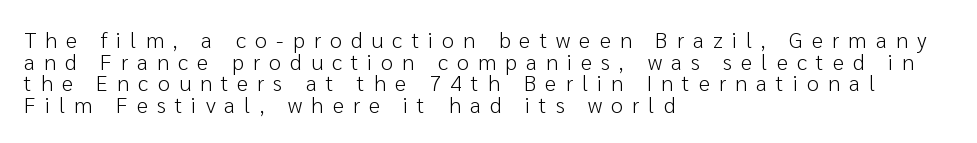
Vertical stems look standard width or narrower in stroke. Each new line begins almost immediately beneath the previous one. Letter spacing: wide. Where is the straight margin? On the left.
